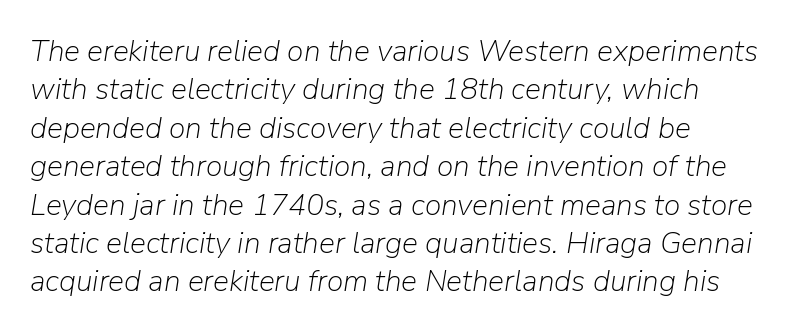
Baseline-to-baseline distance is the conventional proportion of letter height. Style check: oblique. Each row of text sits above clean, open space. The typeface has the unassuming heft of standard copy or less. Short note: letters normally spaced.
